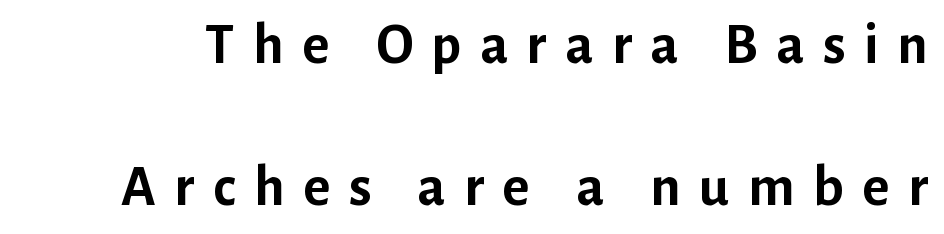
{"serif": "no", "italic": "no", "bold": "yes", "weight": "semibold", "width": "normal", "stroke_contrast": "low", "x_height": "medium", "monospaced": "no", "underline": "no", "line_spacing": "loose", "line_spacing_ratio": 2.45, "letter_spacing": "wide", "letter_spacing_em": 0.32, "glyph_px": 58}
